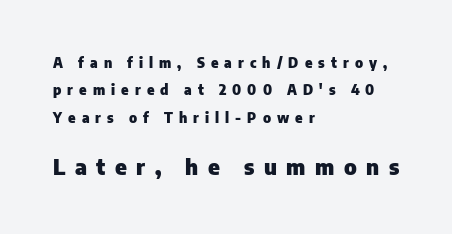
The image shows 22 px bold type, upright; set left-aligned, loose line spacing (1.95x), unusually wide letter spacing (+0.43 em), not underlined; the second (bottom) block is 1.57x larger.
